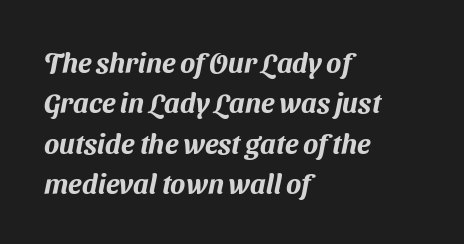
The type family on display is of the sans-serif kind. Honestly, the letter spacing is just normal — you wouldn't notice it. Spacing verdict: proportional, widths tailored to each character. Leading matches the norm, producing a regular column.
